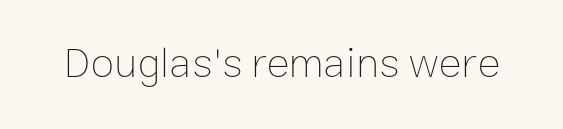
Letters have the restrained weight of plain body copy at most. No extra tracking has been applied to these lines. A clean baseline with only descenders dipping below it. Note the varied advance widths — an 'i' is clearly narrower than an 'm'.
